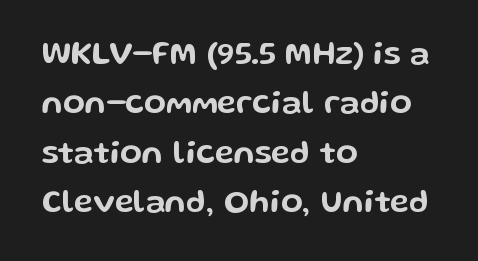
A sans-serif font was chosen for this passage. The rendering uses natural spacing where letterforms have individual widths. Descenders hang freely into open space. Every character sits straight up, as roman type does.
